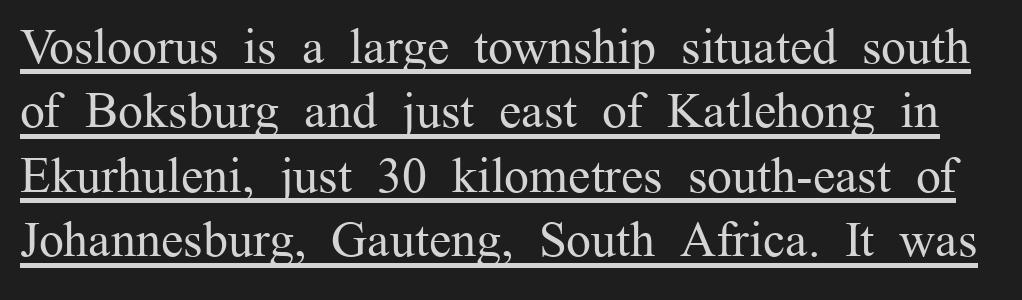
{"serif": "yes", "italic": "no", "bold": "no", "weight": "regular", "width": "normal", "stroke_contrast": "medium", "x_height": "medium", "monospaced": "no", "underline": "yes", "line_spacing": "normal", "line_spacing_ratio": 1.29, "letter_spacing": "normal", "letter_spacing_em": 0.0, "glyph_px": 50}
